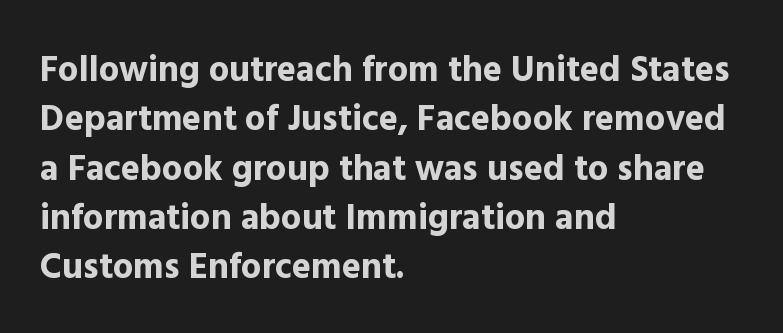
Q: Is the text bold? A: Yes.
Q: Is the text italic (slanted)? A: No, it is upright.
Q: Is the typeface a serif or a sans-serif typeface? A: Sans-serif.
Q: Is the text underlined? A: No.
Q: How is the paragraph aligned? A: Left-aligned.
Q: Is the spacing between letters normal or unusually wide? A: Normal.
Q: Is the spacing between lines tight, normal or loose? A: Normal.
Q: Width (condensed, normal, or wide)? A: Normal.
Q: x-height? A: Medium.
Q: Monospaced? A: No.
